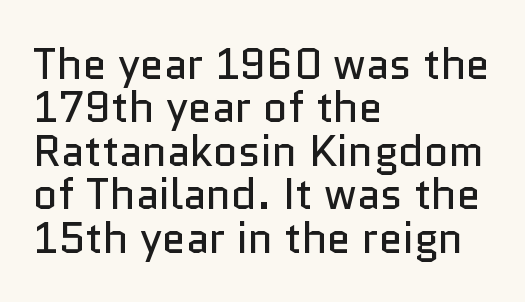
Q: Is the text bold? A: No.
Q: Is the text italic (slanted)? A: No, it is upright.
Q: Is the typeface a serif or a sans-serif typeface? A: Sans-serif.
Q: Is the text underlined? A: No.
Q: How is the paragraph aligned? A: Left-aligned.
Q: Is the spacing between letters normal or unusually wide? A: Normal.
Q: Is the spacing between lines tight, normal or loose? A: Tight.
Q: Width (condensed, normal, or wide)? A: Normal.
Q: Stroke contrast? A: Low.
Q: x-height? A: Medium.
Q: Monospaced? A: No.
